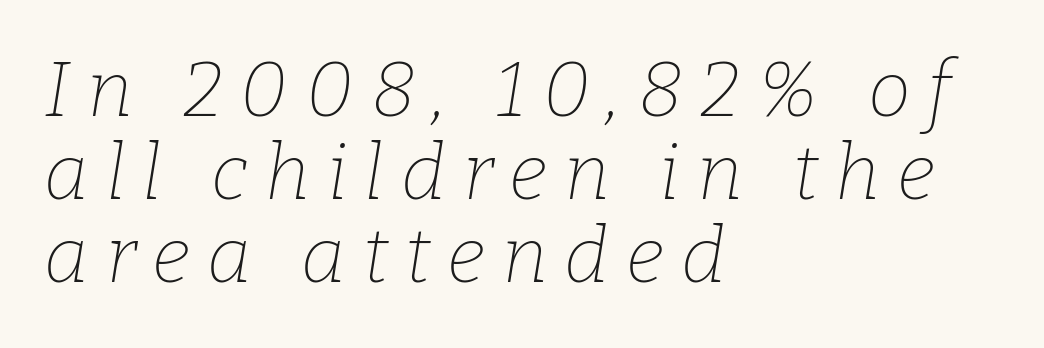
The font is comparable to plain body text, perhaps lighter. This sample trades vertical openness for compactness between lines. Loose tracking; the words dissolve into strings of separated letters. To sum up the face: it has serifs. The lettering tilts uniformly, giving the passage an italic look. Looks like regular typesetting: each glyph gets only the width it needs.
